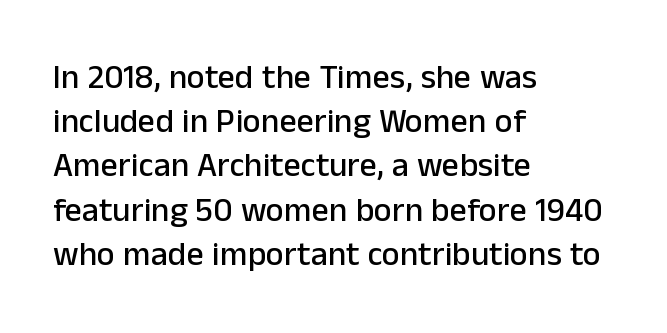
The image shows 34 px sans-serif type, upright; set left-aligned, normal line spacing (1.3x), normal letter spacing, not underlined; low stroke contrast and a medium x-height.
